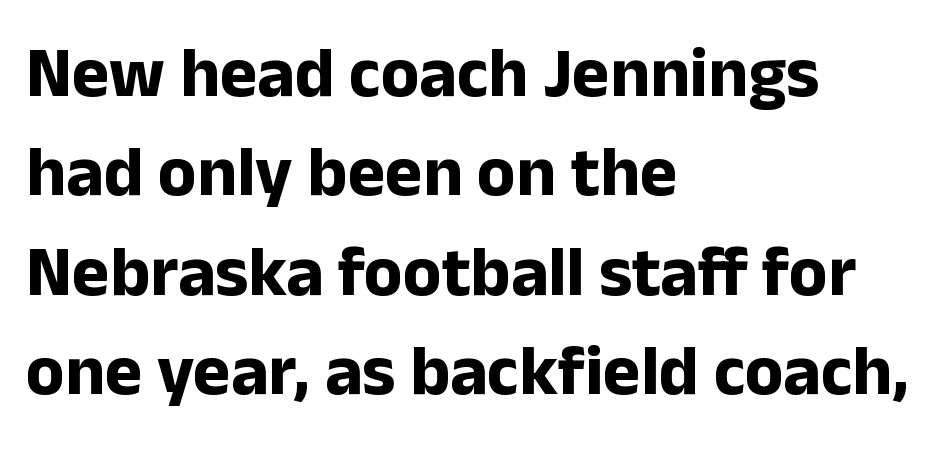
{"serif": "no", "italic": "no", "bold": "yes", "weight": "bold", "width": "normal", "stroke_contrast": "low", "x_height": "medium", "monospaced": "no", "underline": "no", "align": "left", "line_spacing": "normal", "line_spacing_ratio": 1.4, "letter_spacing": "normal", "letter_spacing_em": 0.0, "glyph_px": 71}
